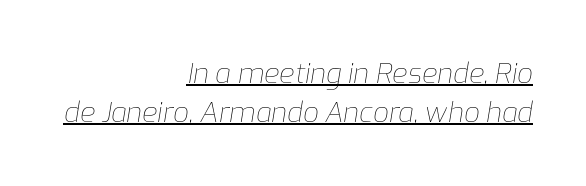
Q: Is the text bold? A: No.
Q: Is the text italic (slanted)? A: Yes, it leans right by about 9 degrees.
Q: Is the text underlined? A: Yes.
Q: How is the paragraph aligned? A: Right-aligned.
Q: Is the spacing between letters normal or unusually wide? A: Normal.
Q: Is the spacing between lines tight, normal or loose? A: Normal.
Q: Width (condensed, normal, or wide)? A: Normal.
Q: Stroke contrast? A: Low.
Q: x-height? A: Medium.
Q: Monospaced? A: No.
